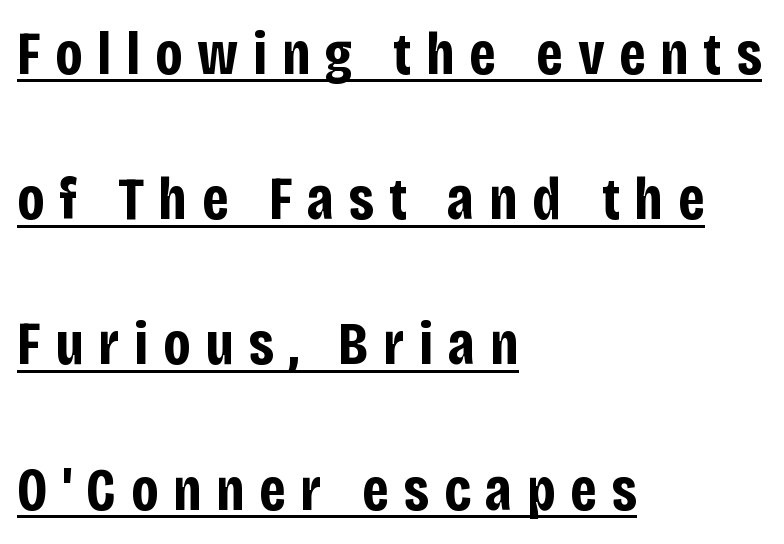
The image shows 61 px bold, condensed sans-serif type, upright; set left-aligned, loose line spacing (2.38x), unusually wide letter spacing (+0.24 em), underlined; low stroke contrast and a large x-height.
